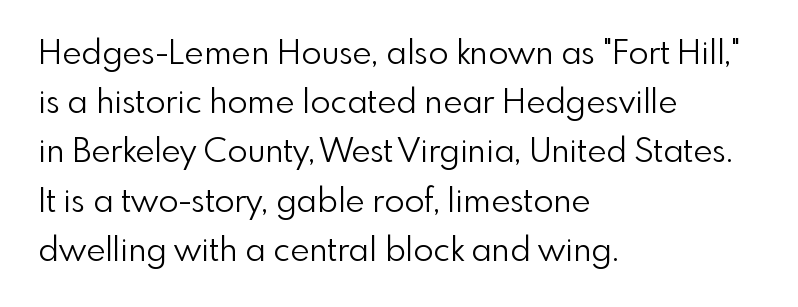
The image shows 33 px light sans-serif type, upright; set left-aligned, normal line spacing (1.49x), normal letter spacing, not underlined; a small x-height.
